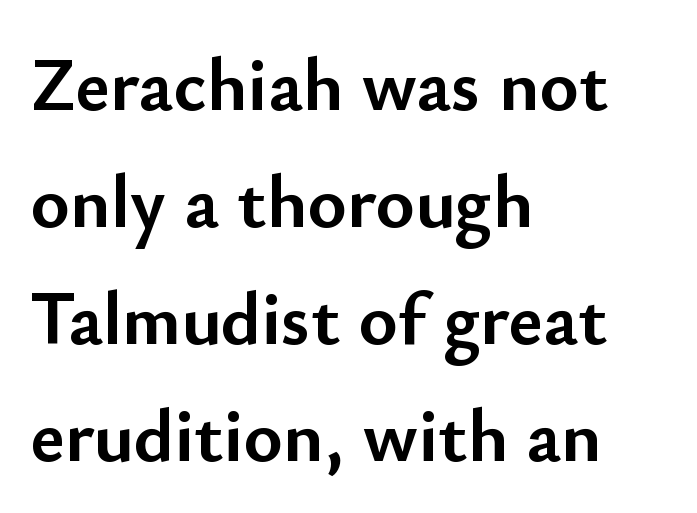
Q: Is the text bold? A: Yes.
Q: Is the text italic (slanted)? A: No, it is upright.
Q: Is the typeface a serif or a sans-serif typeface? A: Sans-serif.
Q: Is the text underlined? A: No.
Q: How is the paragraph aligned? A: Left-aligned.
Q: Is the spacing between letters normal or unusually wide? A: Normal.
Q: Is the spacing between lines tight, normal or loose? A: Normal.
Q: Width (condensed, normal, or wide)? A: Normal.
Q: Stroke contrast? A: Low.
Q: x-height? A: Small.
Q: Monospaced? A: No.
